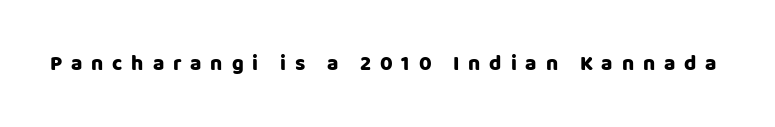
{"italic": "no", "underline": "no", "letter_spacing": "wide", "letter_spacing_em": 0.42, "glyph_px": 21}
